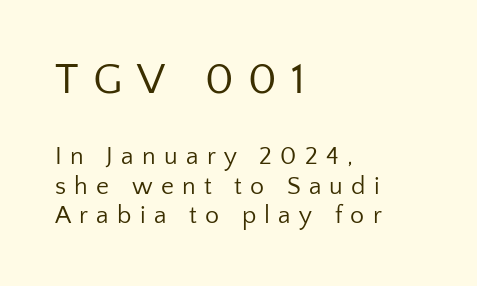
The image shows 44 px regular-weight sans-serif type, upright; set left-aligned, line spacing 1.18x, unusually wide letter spacing (+0.33 em), not underlined; the first (top) block is 1.76x larger; low stroke contrast and a medium x-height.
